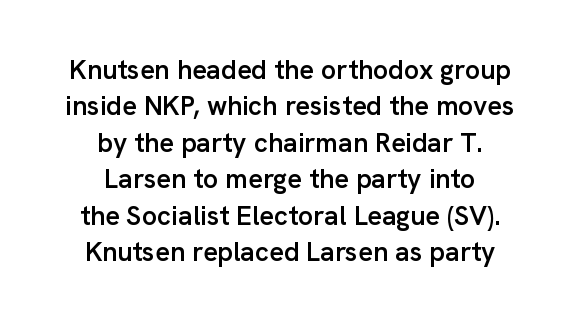
{"italic": "no", "bold": "semi", "underline": "no", "align": "center", "line_spacing": "normal", "line_spacing_ratio": 1.35, "letter_spacing": "normal", "letter_spacing_em": 0.0, "glyph_px": 27}
